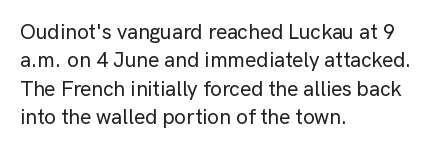
The image shows 21 px text type, upright; set left-aligned, normal line spacing (1.35x), normal letter spacing, not underlined.
